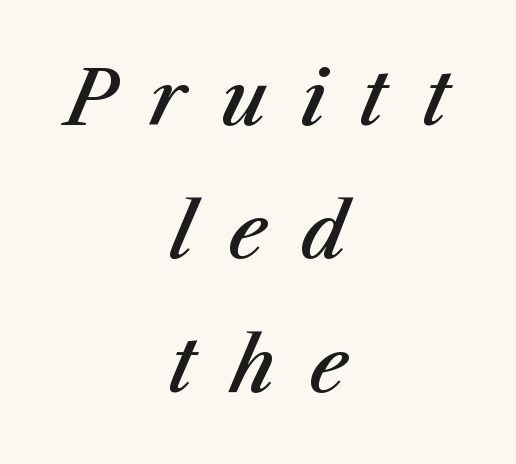
Q: Is the text bold? A: Semi-bold.
Q: Is the text italic (slanted)? A: Yes, it leans right by about 23 degrees.
Q: Is the text underlined? A: No.
Q: How is the paragraph aligned? A: Centered.
Q: Is the spacing between letters normal or unusually wide? A: Unusually wide.
Q: Width (condensed, normal, or wide)? A: Normal.
Q: Stroke contrast? A: Medium.
Q: x-height? A: Medium.
Q: Monospaced? A: No.
